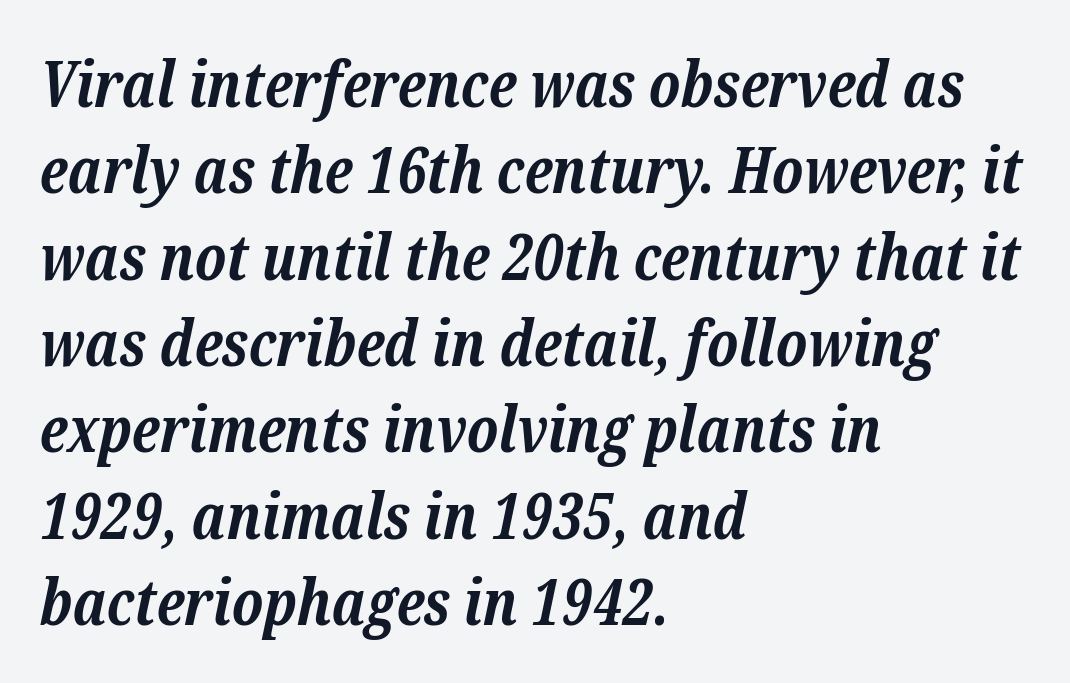
Q: Is the text bold? A: Yes.
Q: Is the text italic (slanted)? A: Yes, it leans right by about 12 degrees.
Q: Is the typeface a serif or a sans-serif typeface? A: Serif.
Q: Is the text underlined? A: No.
Q: How is the paragraph aligned? A: Left-aligned.
Q: Is the spacing between letters normal or unusually wide? A: Normal.
Q: Is the spacing between lines tight, normal or loose? A: Normal.
Q: Width (condensed, normal, or wide)? A: Normal.
Q: Stroke contrast? A: Low.
Q: x-height? A: Medium.
Q: Monospaced? A: No.
